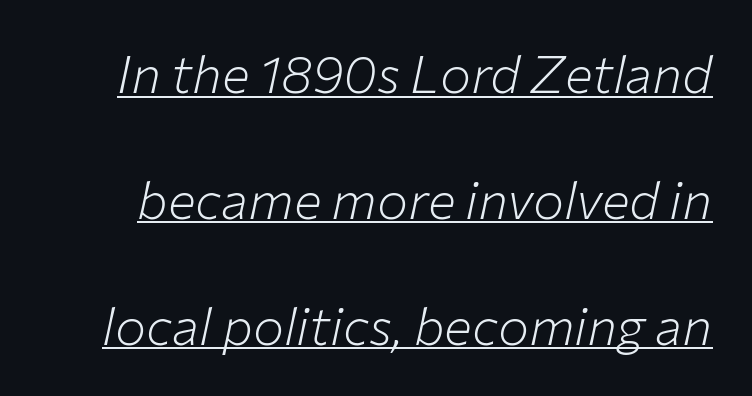
{"italic": "yes", "lean": "right", "slant_degrees": 12, "bold": "no", "weight": "light", "width": "normal", "stroke_contrast": "low", "x_height": "medium", "monospaced": "no", "underline": "yes", "line_spacing": "loose", "line_spacing_ratio": 2.42, "letter_spacing": "normal", "letter_spacing_em": 0.0, "glyph_px": 52}
